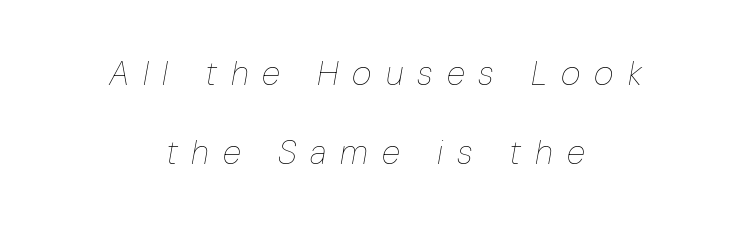
Q: Is the text bold? A: No.
Q: Is the text italic (slanted)? A: Yes, it leans right by about 10 degrees.
Q: Is the text underlined? A: No.
Q: How is the paragraph aligned? A: Centered.
Q: Is the spacing between letters normal or unusually wide? A: Unusually wide.
Q: Is the spacing between lines tight, normal or loose? A: Loose.
Q: Width (condensed, normal, or wide)? A: Condensed.
Q: Stroke contrast? A: Low.
Q: x-height? A: Medium.
Q: Monospaced? A: No.
